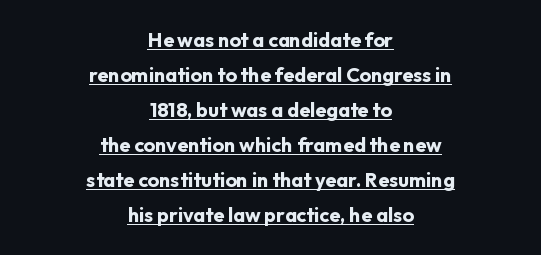
The image shows 20 px bold type, upright; set centered, line spacing 1.75x, normal letter spacing, underlined.
